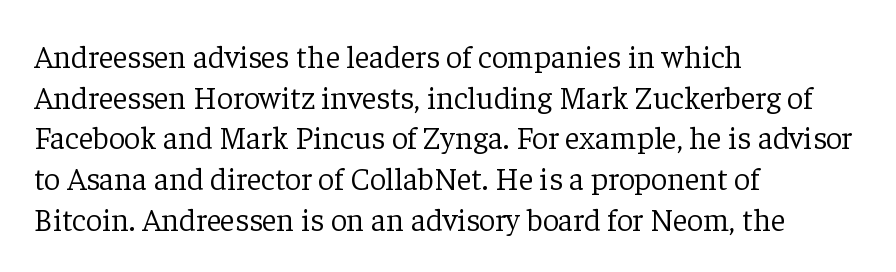
{"serif": "yes", "italic": "no", "bold": "no", "weight": "light", "width": "normal", "stroke_contrast": "low", "x_height": "medium", "monospaced": "no", "underline": "no", "align": "left", "line_spacing": "normal", "line_spacing_ratio": 1.27, "letter_spacing": "normal", "letter_spacing_em": 0.0, "glyph_px": 32}
